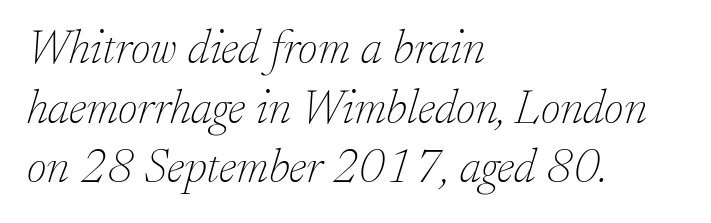
{"serif": "yes", "italic": "yes", "lean": "right", "slant_degrees": 17, "bold": "no", "weight": "thin", "width": "normal", "stroke_contrast": "low", "x_height": "small", "monospaced": "no", "underline": "no", "align": "left", "line_spacing_ratio": 1.24, "letter_spacing": "normal", "letter_spacing_em": 0.0, "glyph_px": 48}
